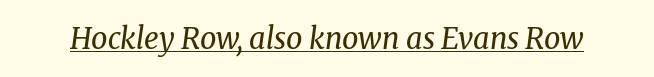
Q: Is the text bold? A: No.
Q: Is the text italic (slanted)? A: Yes, it leans right by about 8 degrees.
Q: Is the typeface a serif or a sans-serif typeface? A: Serif.
Q: Is the text underlined? A: Yes.
Q: Is the spacing between letters normal or unusually wide? A: Normal.
Q: Width (condensed, normal, or wide)? A: Normal.
Q: Stroke contrast? A: Medium.
Q: x-height? A: Medium.
Q: Monospaced? A: No.
